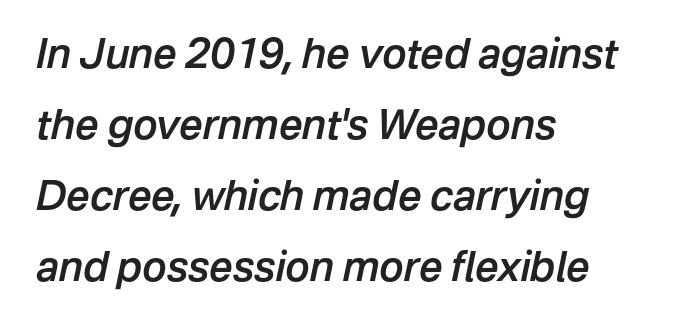
Q: Is the text bold? A: Semi-bold.
Q: Is the text italic (slanted)? A: Yes, it leans right by about 12 degrees.
Q: Is the text underlined? A: No.
Q: How is the paragraph aligned? A: Left-aligned.
Q: Is the spacing between letters normal or unusually wide? A: Normal.
Q: Width (condensed, normal, or wide)? A: Normal.
Q: Stroke contrast? A: Low.
Q: x-height? A: Medium.
Q: Monospaced? A: No.
